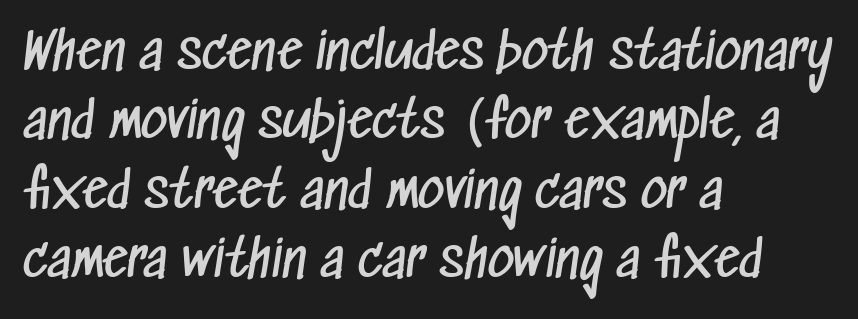
Q: Is the text bold? A: No.
Q: Is the typeface a serif or a sans-serif typeface? A: Sans-serif.
Q: Is the text underlined? A: No.
Q: How is the paragraph aligned? A: Left-aligned.
Q: Is the spacing between letters normal or unusually wide? A: Normal.
Q: Is the spacing between lines tight, normal or loose? A: Normal.
Q: Width (condensed, normal, or wide)? A: Condensed.
Q: Stroke contrast? A: Low.
Q: x-height? A: Medium.
Q: Monospaced? A: No.
